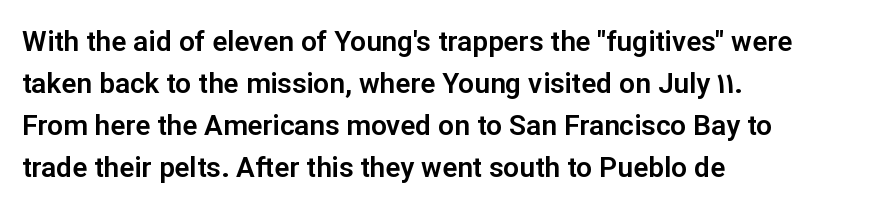
The image shows 28 px sans-serif type, upright; set left-aligned, normal line spacing (1.5x), normal letter spacing, not underlined; low stroke contrast and a medium x-height.
